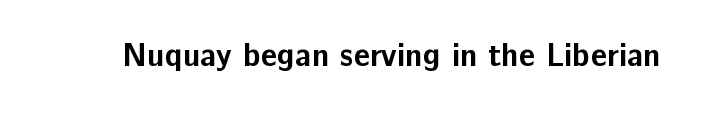
{"serif": "no", "italic": "no", "bold": "yes", "weight": "bold", "width": "normal", "stroke_contrast": "low", "x_height": "medium", "monospaced": "no", "underline": "no", "letter_spacing": "normal", "letter_spacing_em": 0.0, "glyph_px": 32}
